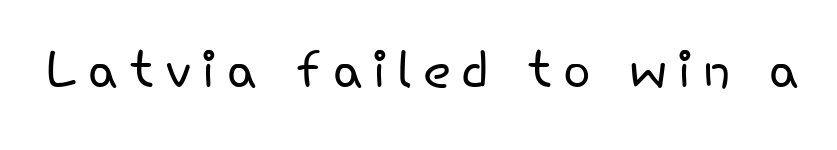
The image shows 73 px light sans-serif type, upright; set not underlined; low stroke contrast and a small x-height.
